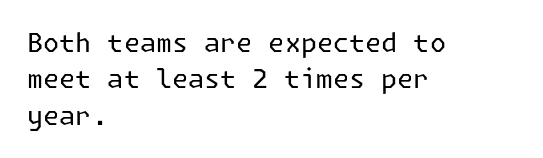
Q: Is the text bold? A: No.
Q: Is the text italic (slanted)? A: No, it is upright.
Q: Is the text underlined? A: No.
Q: How is the paragraph aligned? A: Left-aligned.
Q: Is the spacing between letters normal or unusually wide? A: Normal.
Q: Is the spacing between lines tight, normal or loose? A: Normal.
